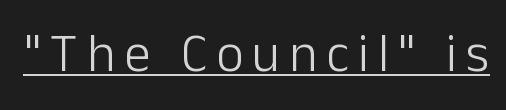
{"serif": "no", "italic": "no", "bold": "no", "weight": "light", "width": "normal", "stroke_contrast": "low", "x_height": "medium", "monospaced": "no", "underline": "yes", "glyph_px": 53}
